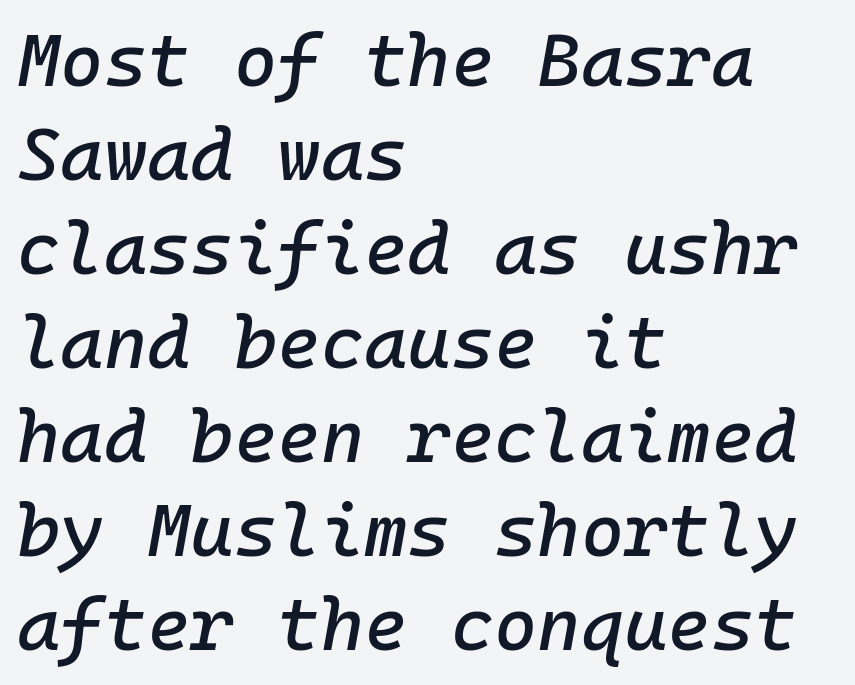
Q: Is the text italic (slanted)? A: Yes, it leans right by about 10 degrees.
Q: Is the text underlined? A: No.
Q: How is the paragraph aligned? A: Left-aligned.
Q: Is the spacing between letters normal or unusually wide? A: Normal.
Q: Is the spacing between lines tight, normal or loose? A: Normal.
Q: Width (condensed, normal, or wide)? A: Normal.
Q: Stroke contrast? A: Low.
Q: x-height? A: Medium.
Q: Monospaced? A: Yes.
